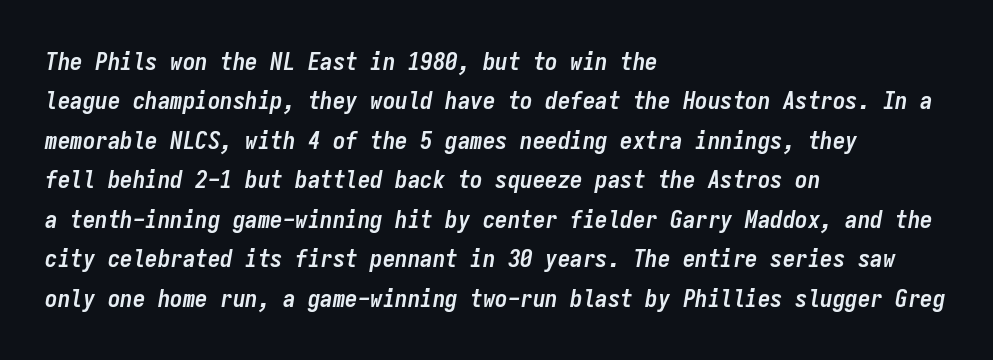
Notice how descenders clear the ascenders below comfortably — that's standard leading. Students, note that the glyphs here touch the page at normal intervals. Weight check: bold — yes, fully. Visually the block forms a straight wall on the left and a jagged coastline on the right.
